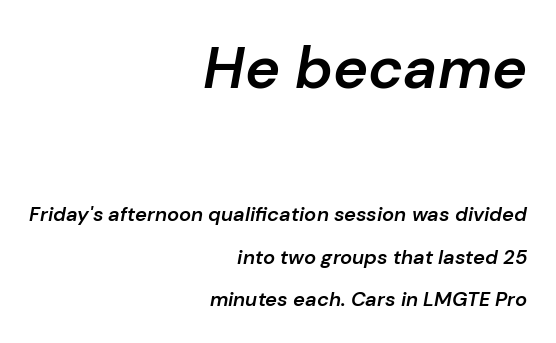
The image shows 59 px semibold type, italic (leaning right); set right-aligned, loose line spacing (2.12x), normal letter spacing, not underlined; the first (top) block is 2.95x larger; low stroke contrast and a medium x-height.
